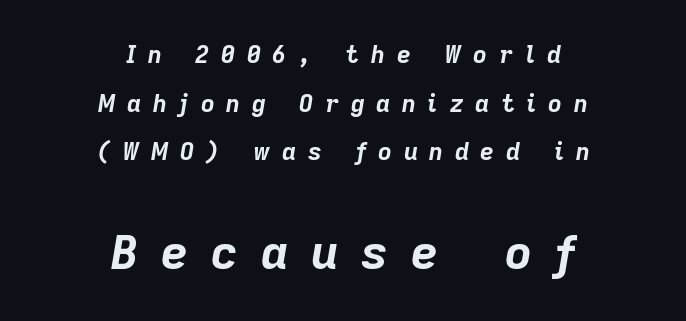
The whitespace from short lines is split evenly between both sides. These words are printed bold, with thick strokes throughout. Caption: expanded tracking, letters set apart. The whole block is typeset with a tilt.
